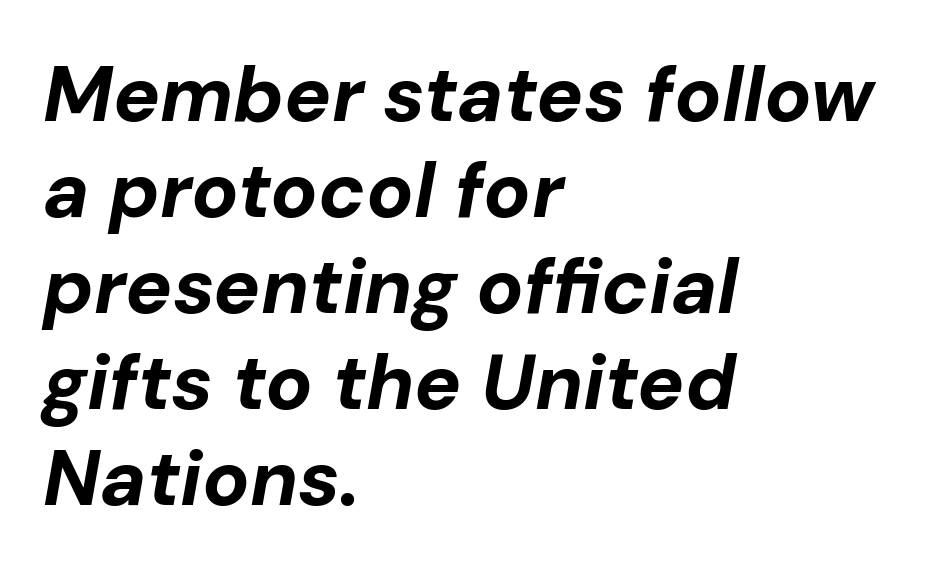
The image shows 78 px bold type, italic (leaning right); set left-aligned, line spacing 1.23x, normal letter spacing, not underlined; low stroke contrast and a medium x-height.
